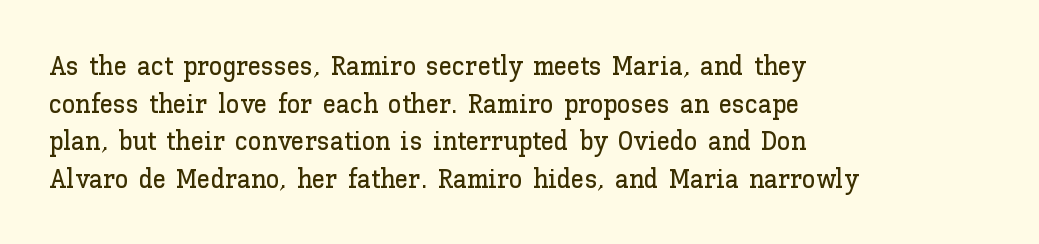
{"italic": "no", "underline": "no", "align": "left", "line_spacing": "normal", "line_spacing_ratio": 1.39, "letter_spacing": "normal", "letter_spacing_em": 0.0, "glyph_px": 27}
